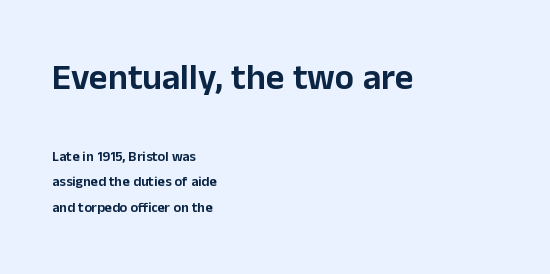
Does the copy run flush right? No — it runs flush left. Serif or sans? Sans — the stroke terminals are bare. Varying glyph widths throughout — classic text-font behaviour. The area under the type is left untouched. Characters follow at the spacing the type designer built in. You get the large type first, then a drop to smaller type.
